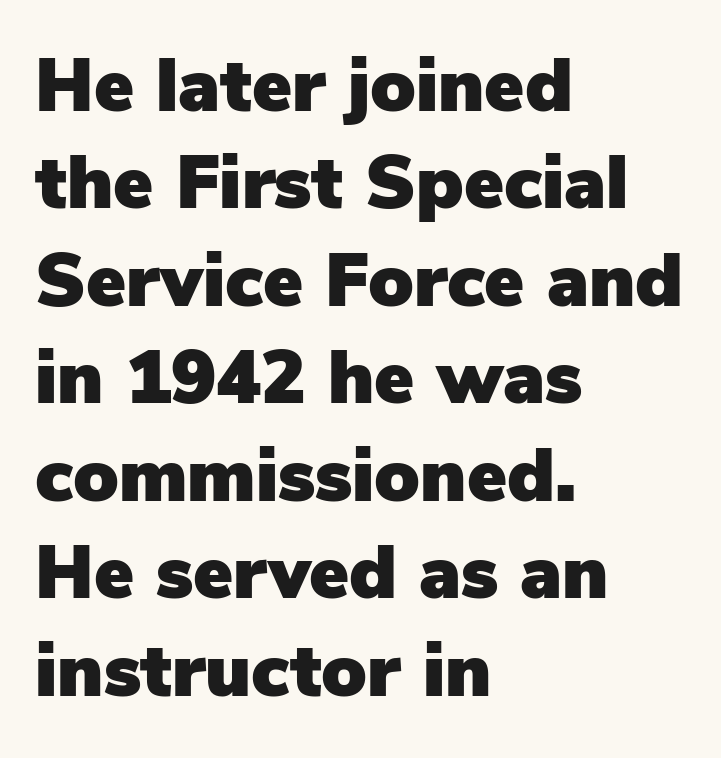
The image shows 75 px sans-serif type, upright; set left-aligned, normal line spacing (1.3x), normal letter spacing, not underlined; low stroke contrast and a medium x-height.
